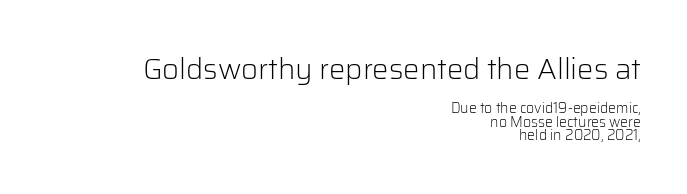
Q: Is the text bold? A: No.
Q: Is the text italic (slanted)? A: No, it is upright.
Q: Is the typeface a serif or a sans-serif typeface? A: Sans-serif.
Q: Is the text underlined? A: No.
Q: How is the paragraph aligned? A: Right-aligned.
Q: Is the spacing between letters normal or unusually wide? A: Normal.
Q: Is the spacing between lines tight, normal or loose? A: Tight.
Q: Which block of text is set in a larger size, the first (top) or the second (bottom)? A: The first (top) one.
Q: Width (condensed, normal, or wide)? A: Normal.
Q: Stroke contrast? A: Low.
Q: x-height? A: Medium.
Q: Monospaced? A: No.
